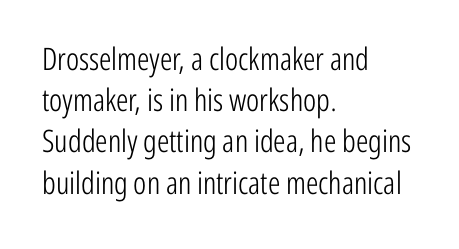
Caption: face not bold, strokes unweighted. In terms of letterform style, serifs are entirely absent. You could call the tracking neutral — neither tight nor loose. Do the characters align in a grid? No, the font is proportional. The specimen reads as upright at a glance. In CSS terms this would be text-align: left.
